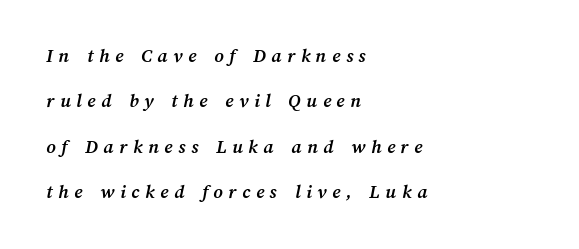
The image shows 20 px bold type; set left-aligned, loose line spacing (2.27x), unusually wide letter spacing (+0.28 em), not underlined.
